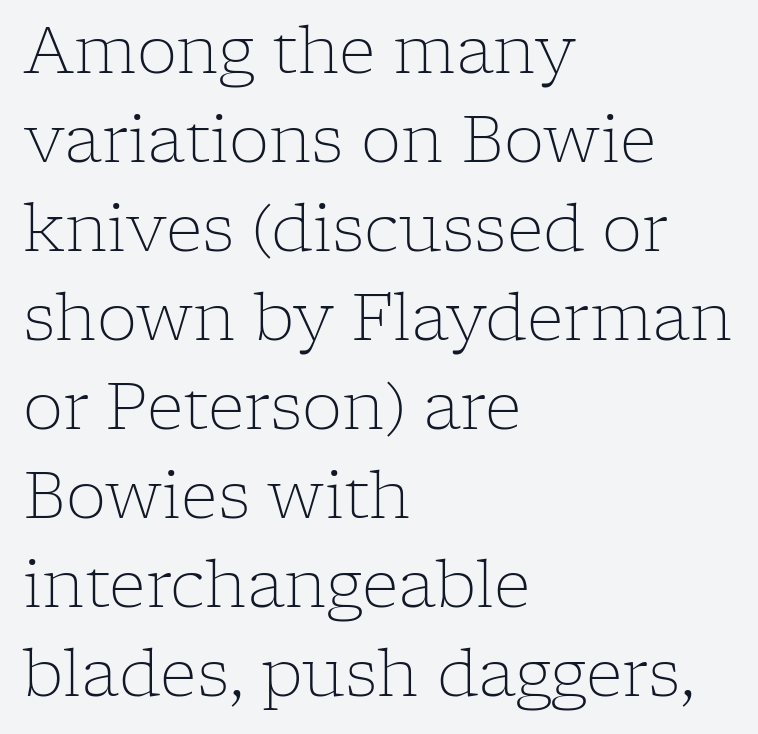
{"serif": "yes", "italic": "no", "bold": "no", "weight": "light", "width": "normal", "stroke_contrast": "low", "x_height": "medium", "monospaced": "no", "underline": "no", "align": "left", "line_spacing": "normal", "line_spacing_ratio": 1.39, "letter_spacing": "normal", "letter_spacing_em": 0.0, "glyph_px": 64}
